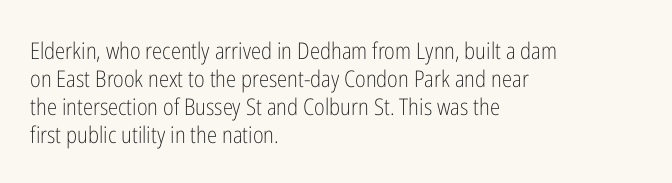
Every stem runs plumb, perpendicular to the baseline. Layout note: lines flush left. Decoration check: the copy has no underline. Short note: letters normally spaced.
